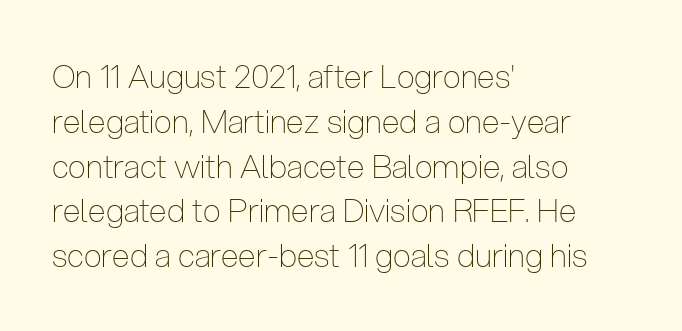
Q: Is the text bold? A: No.
Q: Is the text italic (slanted)? A: No, it is upright.
Q: Is the typeface a serif or a sans-serif typeface? A: Sans-serif.
Q: Is the text underlined? A: No.
Q: How is the paragraph aligned? A: Left-aligned.
Q: Is the spacing between letters normal or unusually wide? A: Normal.
Q: Is the spacing between lines tight, normal or loose? A: Normal.
Q: Width (condensed, normal, or wide)? A: Condensed.
Q: Stroke contrast? A: Low.
Q: x-height? A: Medium.
Q: Monospaced? A: No.
